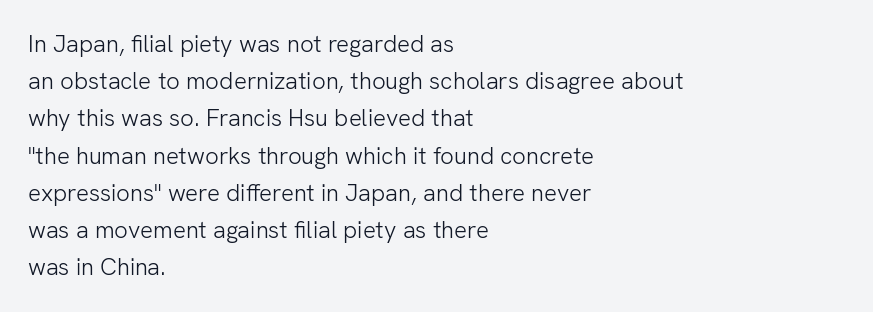
The image shows 24 px text type, upright; set left-aligned, normal line spacing (1.55x), normal letter spacing, not underlined.
